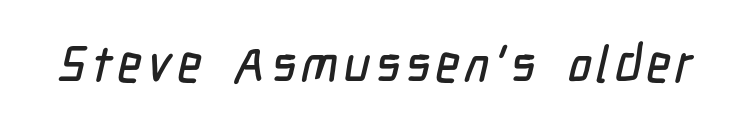
{"serif": "no", "width": "condensed", "stroke_contrast": "low", "x_height": "medium", "monospaced": "no", "underline": "no", "glyph_px": 51}
